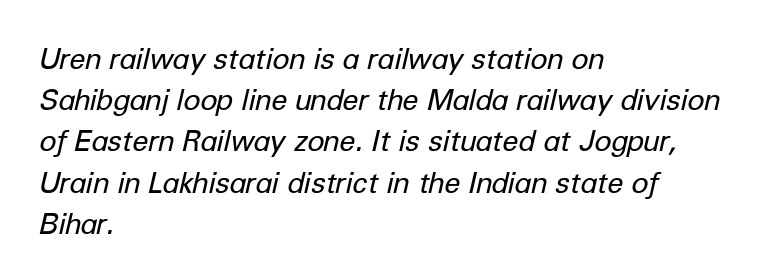
Q: Is the text bold? A: No.
Q: Is the text italic (slanted)? A: Yes, it leans right by about 12 degrees.
Q: Is the text underlined? A: No.
Q: How is the paragraph aligned? A: Left-aligned.
Q: Is the spacing between letters normal or unusually wide? A: Normal.
Q: Is the spacing between lines tight, normal or loose? A: Normal.
Q: Width (condensed, normal, or wide)? A: Normal.
Q: Stroke contrast? A: Low.
Q: x-height? A: Medium.
Q: Monospaced? A: No.
